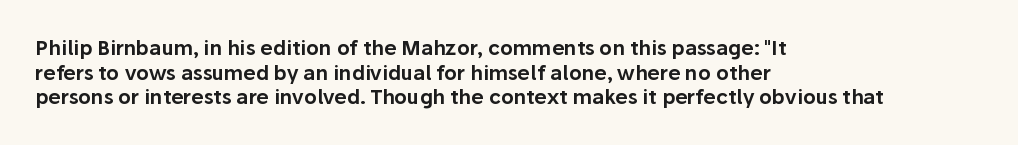
The image shows 20 px text type, upright; set left-aligned, line spacing 1.23x, normal letter spacing, not underlined.
